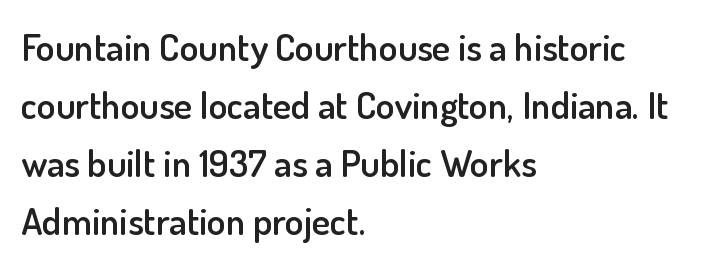
All the whitespace from short lines collects on the right. This rendering features lettering with no underline. The line-height multiplier appears to be the usual default. Notice how the stems are strictly vertical — no italics here. Looks like regular typesetting: each glyph gets only the width it needs. Here the glyphs are tracked normally, forming tight word shapes.
